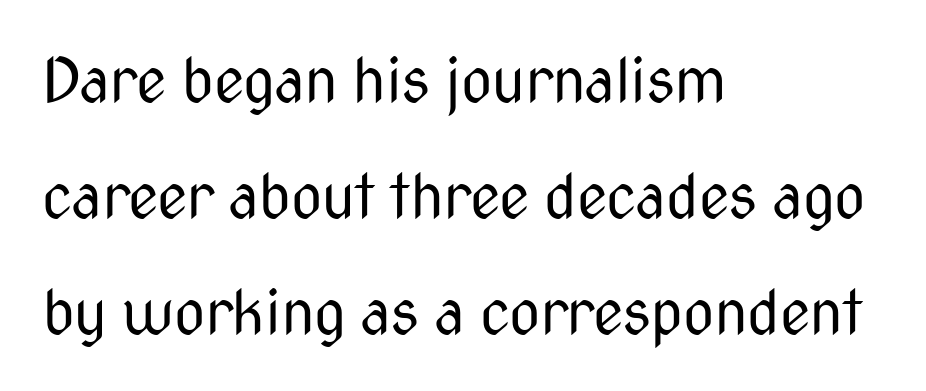
Typeset ragged right — the left edge is the straight one. This sample uses a sans-serif face. If you drew a line through each stem, it would be perfectly vertical. Is this a fixed-width face? No — the glyphs have proportional, varying widths. Underlining? Definitely not there.
